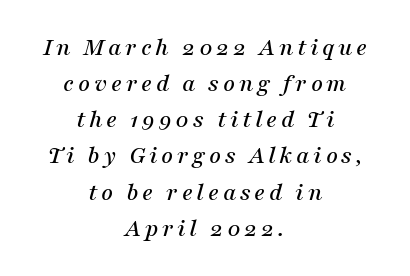
Q: Is the text italic (slanted)? A: Yes, it leans right by about 16 degrees.
Q: Is the text underlined? A: No.
Q: How is the paragraph aligned? A: Centered.
Q: Is the spacing between lines tight, normal or loose? A: Normal.
